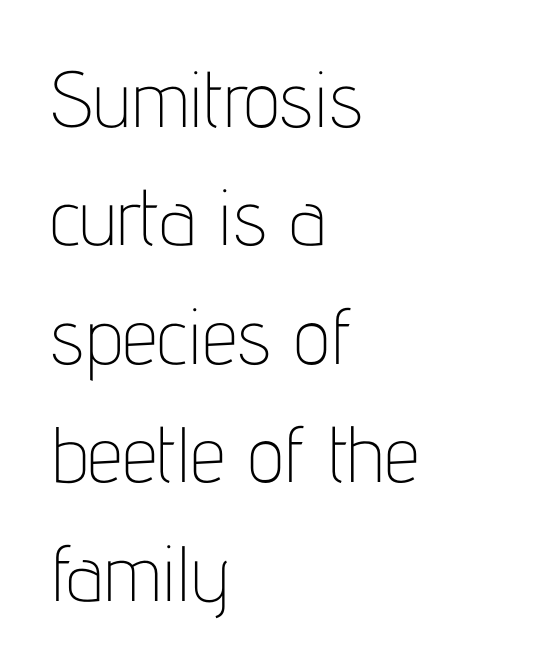
The image shows 79 px thin, condensed sans-serif type, upright; set left-aligned, normal line spacing (1.5x), normal letter spacing, not underlined; low stroke contrast and a medium x-height.
